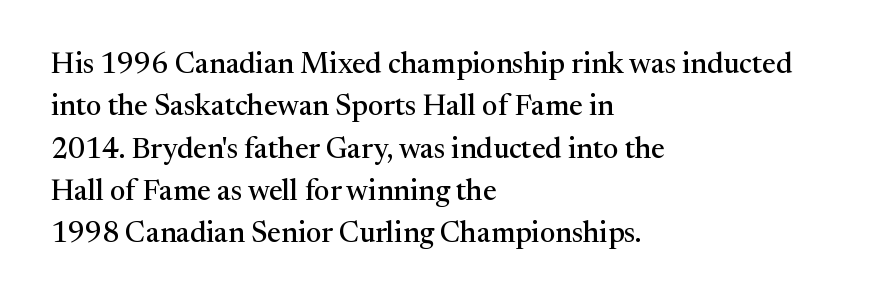
Q: Is the text italic (slanted)? A: No, it is upright.
Q: Is the typeface a serif or a sans-serif typeface? A: Serif.
Q: Is the text underlined? A: No.
Q: How is the paragraph aligned? A: Left-aligned.
Q: Is the spacing between letters normal or unusually wide? A: Normal.
Q: Is the spacing between lines tight, normal or loose? A: Normal.
Q: Width (condensed, normal, or wide)? A: Normal.
Q: Stroke contrast? A: Medium.
Q: x-height? A: Medium.
Q: Monospaced? A: No.
